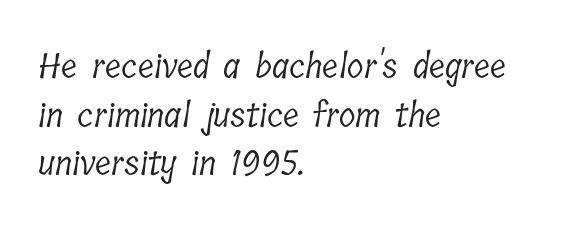
The image shows 34 px light, condensed serif type; set left-aligned, normal line spacing (1.43x), normal letter spacing, not underlined; low stroke contrast and a medium x-height.
